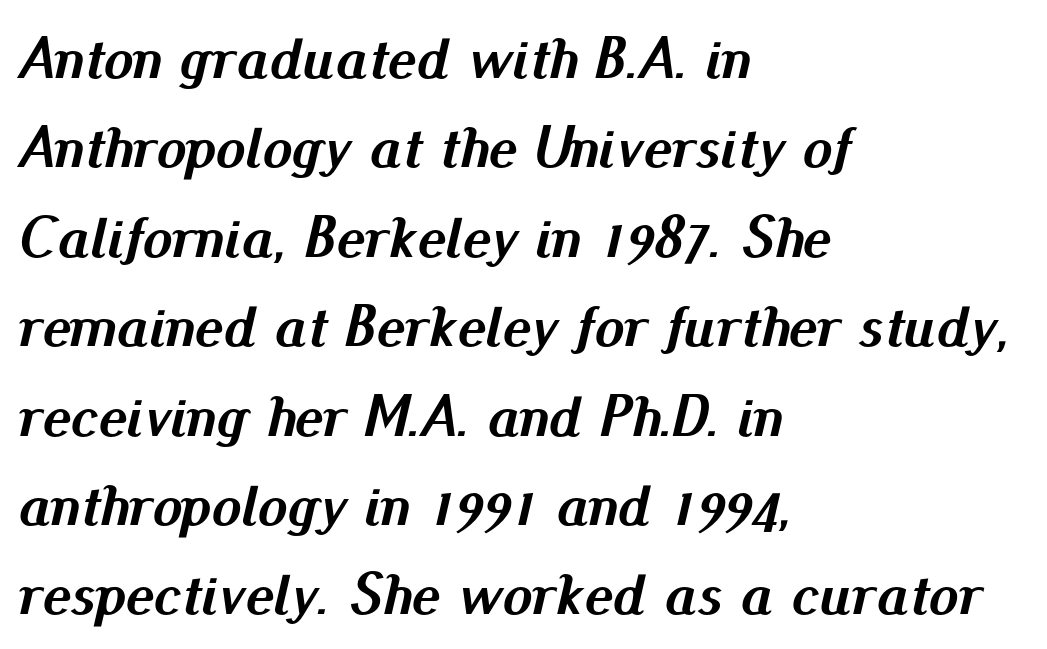
The image shows 60 px semibold type, italic (leaning right); set left-aligned, normal line spacing (1.49x), normal letter spacing, not underlined; medium stroke contrast and a small x-height.
